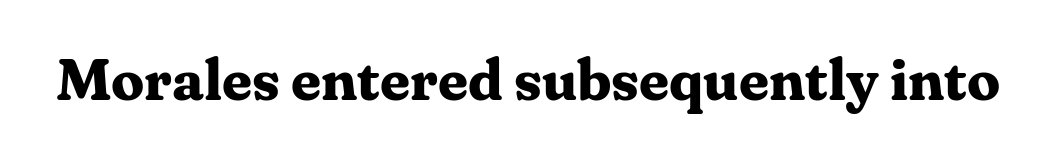
I'd describe the lettering as bold — thick and assertive. Letter spacing: default. Is there any slant? The stems are plumb. Proportional: the letters do not fall into vertical columns.
